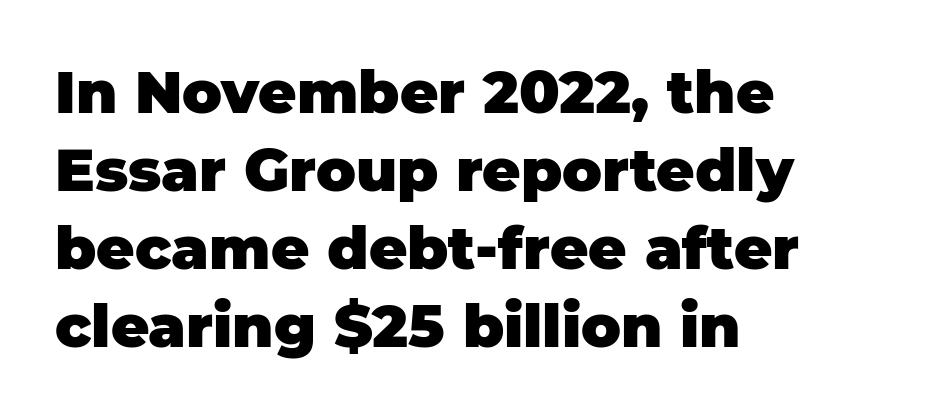
Q: Is the text bold? A: Yes.
Q: Is the text italic (slanted)? A: No, it is upright.
Q: Is the typeface a serif or a sans-serif typeface? A: Sans-serif.
Q: Is the text underlined? A: No.
Q: How is the paragraph aligned? A: Left-aligned.
Q: Is the spacing between letters normal or unusually wide? A: Normal.
Q: Is the spacing between lines tight, normal or loose? A: Normal.
Q: Width (condensed, normal, or wide)? A: Normal.
Q: Stroke contrast? A: Low.
Q: x-height? A: Large.
Q: Monospaced? A: No.
